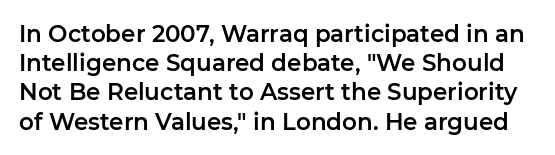
Style check: upright. Clear beneath every line of the passage. Here the glyphs are tracked normally, forming tight word shapes. The vertical gap from one line to the next is medium.
